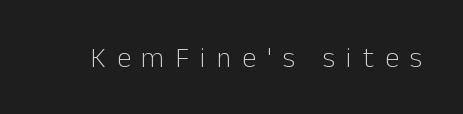
The axis of the letterforms is exactly vertical. The letterforms stand isolated, each surrounded by extra space. Stem width sits at or under what a default text font uses. Type without underlining.
